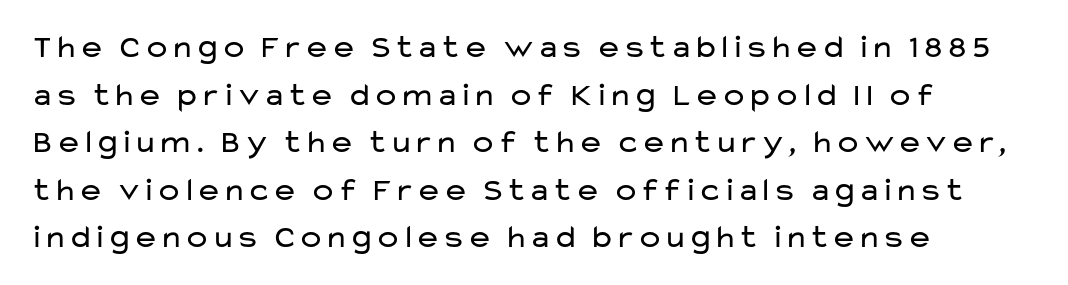
Summary of vertical rhythm: regular, with standard interline spacing. Nothing unusual about the tracking: characters are spaced as the font intends. No italicization has been applied; the sample stays upright. Heft: none added — not bold. The words here are not underlined. Grotesque or geometric, the face here clearly has no serifs.
